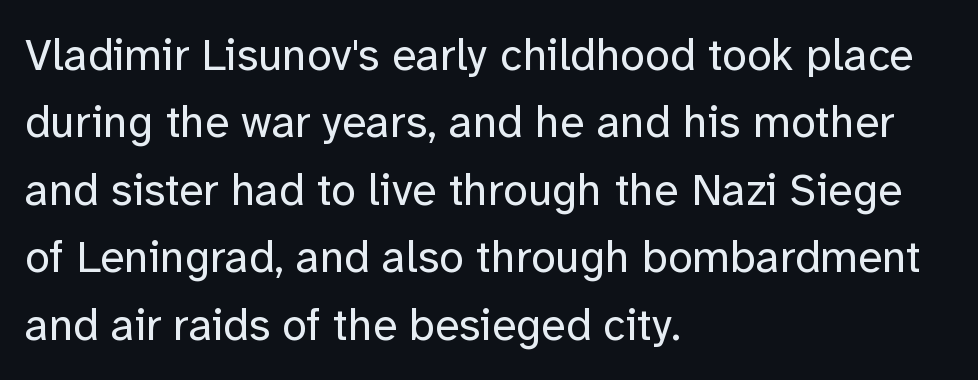
The image shows 45 px regular-weight sans-serif type, upright; set left-aligned, normal line spacing (1.5x), normal letter spacing, not underlined; low stroke contrast and a medium x-height.
